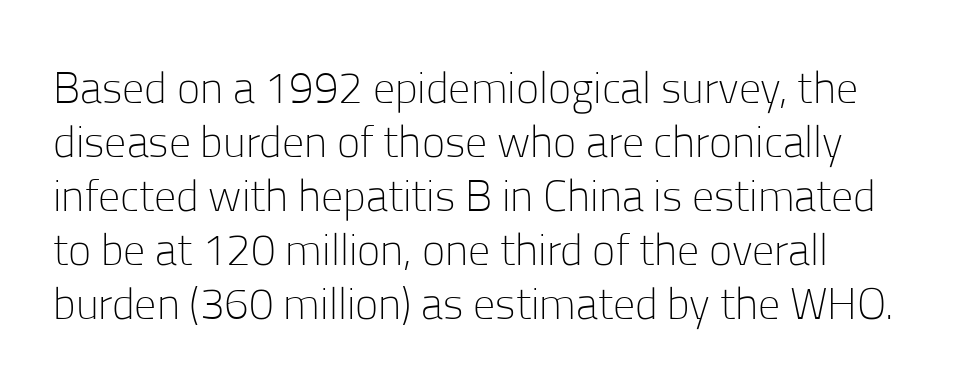
This sample is left-justified, so line endings fall wherever the words run out. Weight: not bold — regular or lighter. The letters stand straight up with perfectly vertical stems. Does the type have serifs? No, each stem ends abruptly.
